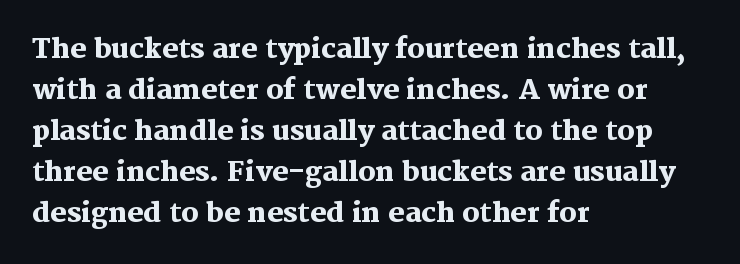
Line beginnings align vertically; line endings do not. Between one letter and the next there's only the usual sliver of space. Notice how descenders clear the ascenders below comfortably — that's standard leading. Does the lettering tilt? It doesn't — this is upright. Letters rest on an invisible, unmarked baseline.
